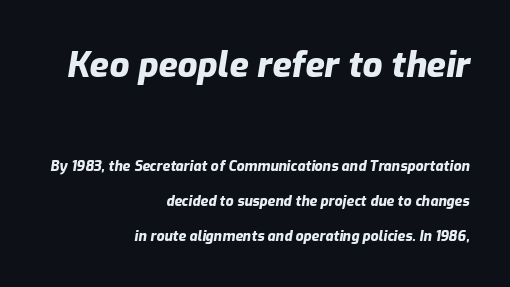
The image shows 35 px heavy type, italic (leaning right); set right-aligned, loose line spacing (2.49x), normal letter spacing, not underlined; the first (top) block is 2.5x larger; low stroke contrast and a medium x-height.
